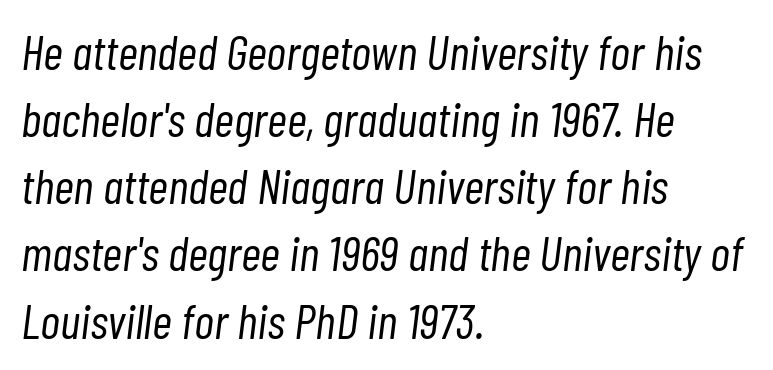
The image shows 49 px light, condensed type, italic (leaning right); set left-aligned, normal line spacing (1.37x), normal letter spacing, not underlined; low stroke contrast and a medium x-height.
